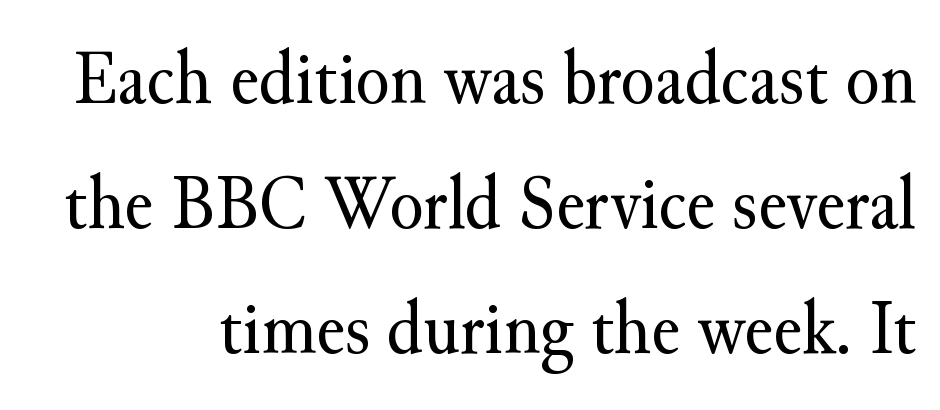
Q: Is the text bold? A: No.
Q: Is the text italic (slanted)? A: No, it is upright.
Q: Is the typeface a serif or a sans-serif typeface? A: Serif.
Q: Is the text underlined? A: No.
Q: Is the spacing between letters normal or unusually wide? A: Normal.
Q: Is the spacing between lines tight, normal or loose? A: Normal.
Q: Width (condensed, normal, or wide)? A: Normal.
Q: Stroke contrast? A: Medium.
Q: x-height? A: Small.
Q: Monospaced? A: No.
